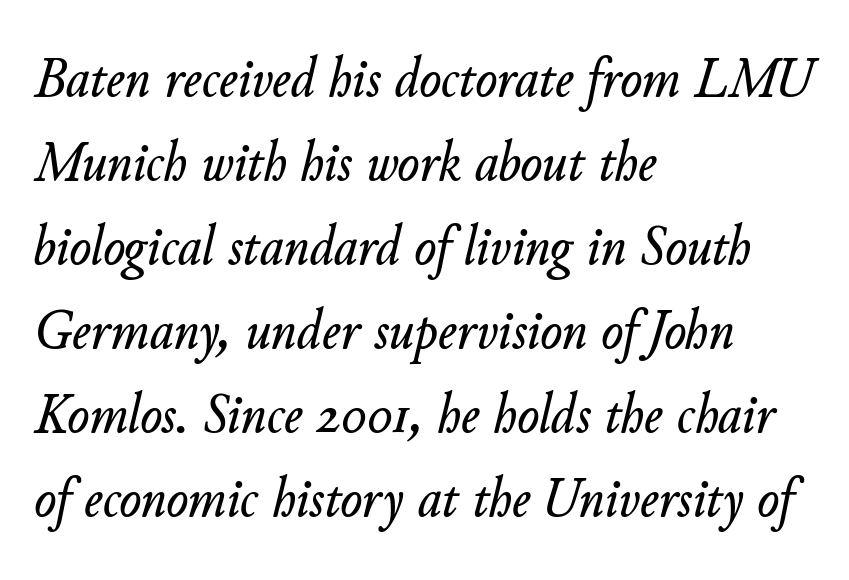
The image shows 58 px text type, italic (leaning right); set left-aligned, normal line spacing (1.45x), normal letter spacing, not underlined; low stroke contrast and a small x-height.
